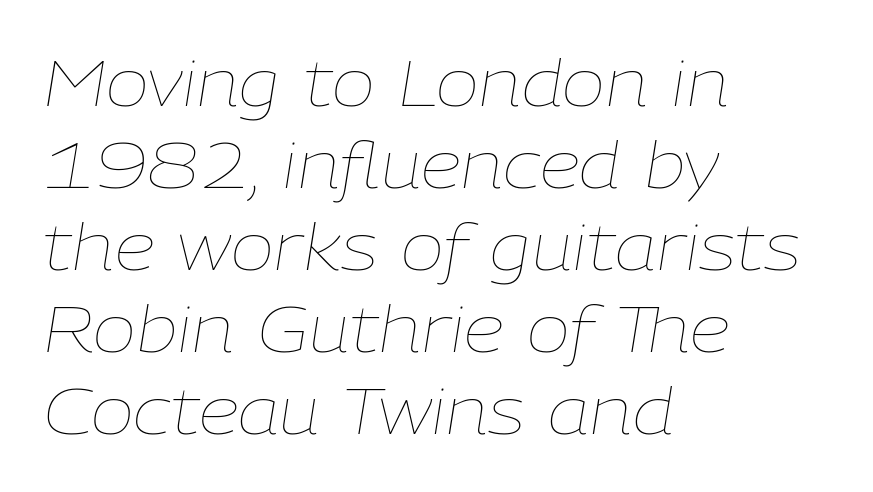
The image shows 65 px thin type, italic (leaning right); set left-aligned, normal line spacing (1.26x), normal letter spacing, not underlined; low stroke contrast and a medium x-height.
